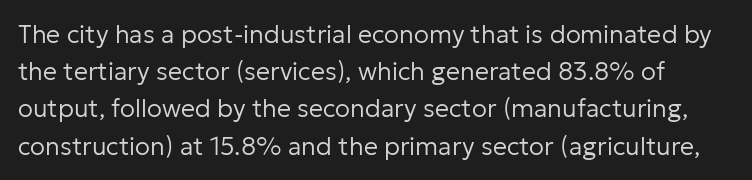
The line-height multiplier appears to be the usual default. Stroke thickness stays within the range of a standard reading face or lighter. If you drew a line through each stem, it would be perfectly vertical. The zone under the glyphs is completely vacant.
